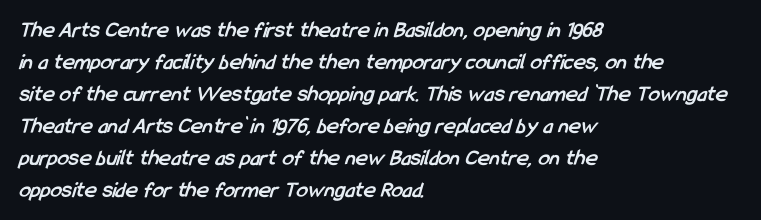
The image shows 23 px bold type; set left-aligned, normal line spacing (1.39x), normal letter spacing, not underlined.
